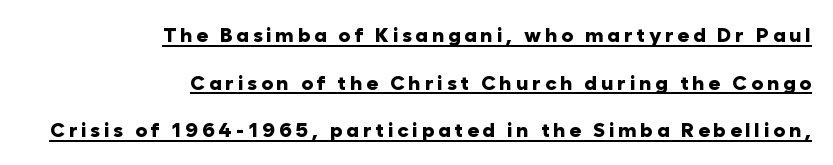
Underlining? Definitely there. Vertical strokes here are truly vertical. Does the leading feel generous? Absolutely, it's lavish. The compositor pushed each line to the right boundary. Notice how thick the strokes are: this is what a full bold looks like.
